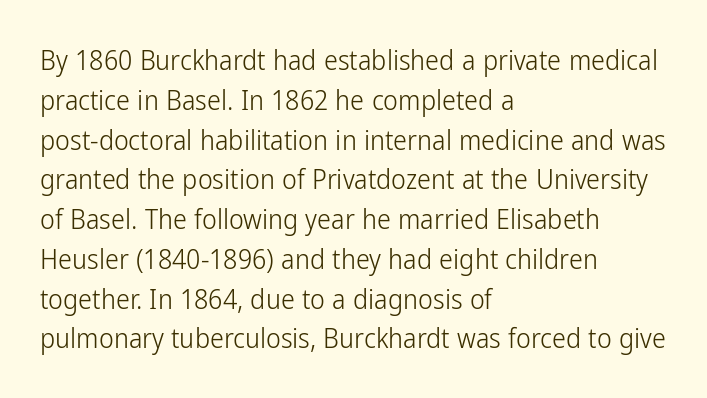
Q: Is the text bold? A: No.
Q: Is the text italic (slanted)? A: No, it is upright.
Q: Is the typeface a serif or a sans-serif typeface? A: Sans-serif.
Q: Is the text underlined? A: No.
Q: How is the paragraph aligned? A: Left-aligned.
Q: Is the spacing between letters normal or unusually wide? A: Normal.
Q: Is the spacing between lines tight, normal or loose? A: Normal.
Q: Width (condensed, normal, or wide)? A: Condensed.
Q: Stroke contrast? A: Low.
Q: x-height? A: Medium.
Q: Monospaced? A: No.
